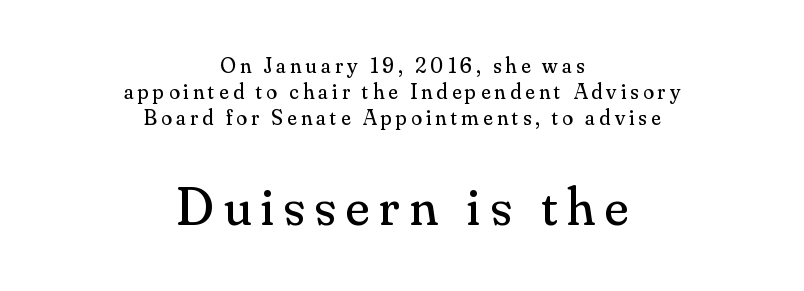
The rendering uses natural spacing where letterforms have individual widths. Tall strokes in this sample are plumb rather than angled. Each stroke keeps to a modest, everyday thickness or less. The paragraph has two soft edges and a firm central axis.
